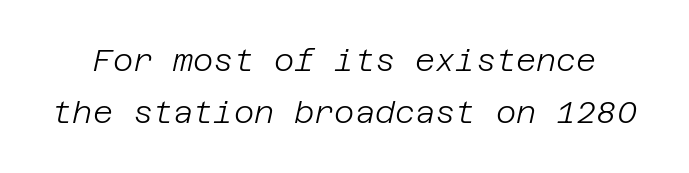
The image shows 31 px light type, italic (leaning right); set normal line spacing (1.68x), normal letter spacing, not underlined; low stroke contrast and a large x-height.
